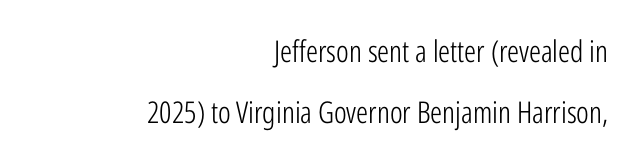
{"serif": "no", "italic": "no", "bold": "no", "weight": "light", "width": "condensed", "stroke_contrast": "low", "x_height": "medium", "monospaced": "no", "underline": "no", "align": "right", "line_spacing": "loose", "line_spacing_ratio": 2.03, "letter_spacing": "normal", "letter_spacing_em": 0.0, "glyph_px": 30}
